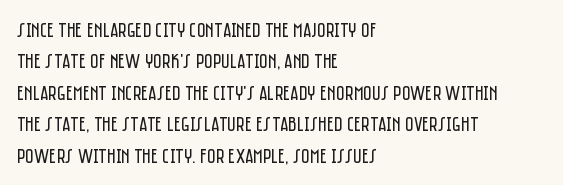
Q: Is the text bold? A: No.
Q: Is the text italic (slanted)? A: No, it is upright.
Q: Is the text underlined? A: No.
Q: How is the paragraph aligned? A: Left-aligned.
Q: Is the spacing between letters normal or unusually wide? A: Normal.
Q: Is the spacing between lines tight, normal or loose? A: Normal.
